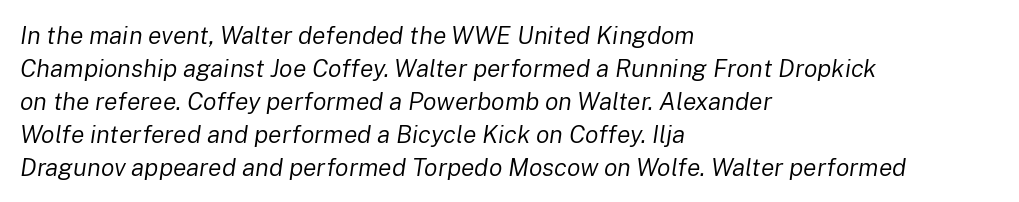
Summary of vertical rhythm: regular, with standard interline spacing. On a weight scale, this lands at 450 or below. The space beneath each line is pristine and unruled. An italicized treatment has been applied to the whole sample. Between one letter and the next there's only the usual sliver of space.
